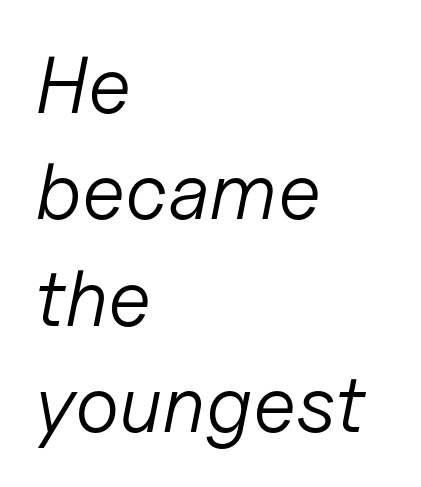
The image shows 80 px light type, italic (leaning right); set left-aligned, normal line spacing (1.33x), normal letter spacing, not underlined; low stroke contrast and a medium x-height.
